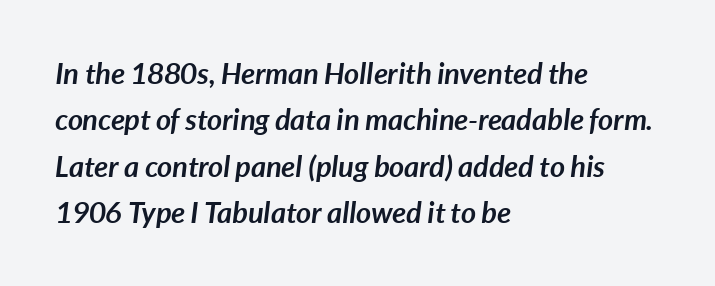
The image shows 29 px semibold type, italic (leaning right); set left-aligned, normal line spacing (1.6x), normal letter spacing, not underlined; low stroke contrast and a medium x-height.
